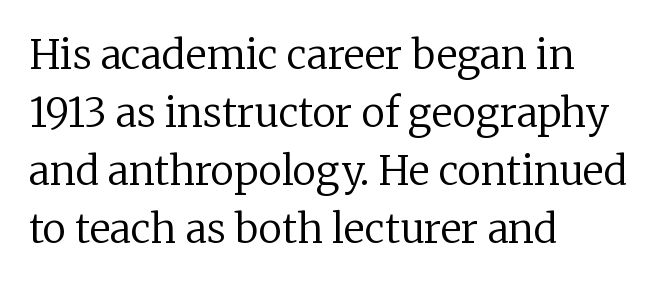
The weight tops out at a normal text grade. The letters stand straight up with perfectly vertical stems. The rendering anchors every line to the left-hand side. Words float on clear page, feet unadorned. Standard letterfit; no display-style spreading of the glyphs.
